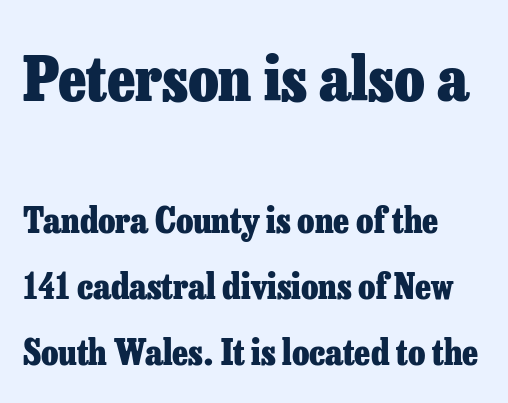
The image shows 62 px heavy serif type, upright; set left-aligned, line spacing 1.88x, normal letter spacing, not underlined; the first (top) block is 1.77x larger; low stroke contrast and a medium x-height.
